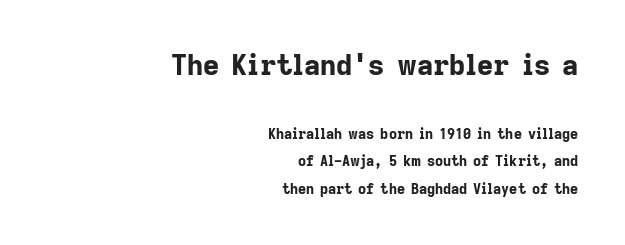
The image shows 28 px bold sans-serif type, upright; set right-aligned, loose line spacing (1.97x), normal letter spacing, not underlined; the first (top) block is 2.0x larger; low stroke contrast and a medium x-height.
